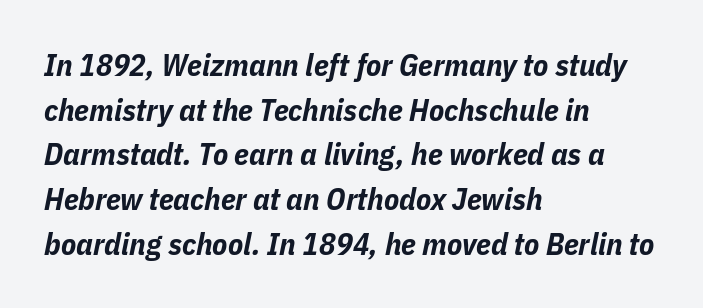
Q: Is the text bold? A: Yes.
Q: Is the text italic (slanted)? A: Yes, it leans right by about 11 degrees.
Q: Is the text underlined? A: No.
Q: How is the paragraph aligned? A: Left-aligned.
Q: Is the spacing between letters normal or unusually wide? A: Normal.
Q: Is the spacing between lines tight, normal or loose? A: Normal.
Q: Width (condensed, normal, or wide)? A: Condensed.
Q: Stroke contrast? A: Low.
Q: x-height? A: Medium.
Q: Monospaced? A: No.
